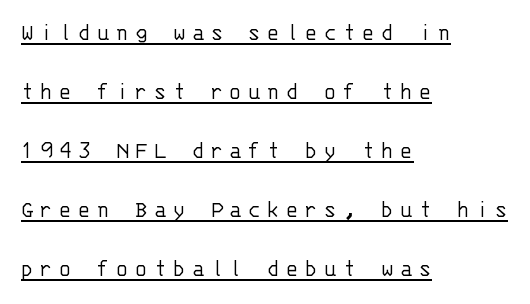
{"italic": "no", "bold": "no", "underline": "yes", "align": "left", "line_spacing": "loose", "line_spacing_ratio": 2.46, "letter_spacing": "wide", "letter_spacing_em": 0.25, "glyph_px": 24}
